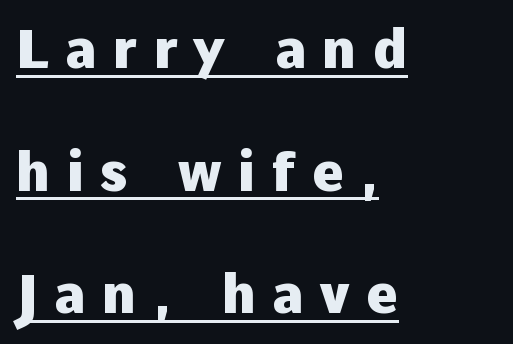
Q: Is the text bold? A: Yes.
Q: Is the text italic (slanted)? A: No, it is upright.
Q: Is the typeface a serif or a sans-serif typeface? A: Sans-serif.
Q: Is the text underlined? A: Yes.
Q: How is the paragraph aligned? A: Left-aligned.
Q: Is the spacing between letters normal or unusually wide? A: Unusually wide.
Q: Is the spacing between lines tight, normal or loose? A: Loose.
Q: Width (condensed, normal, or wide)? A: Normal.
Q: Stroke contrast? A: Low.
Q: x-height? A: Medium.
Q: Monospaced? A: No.
